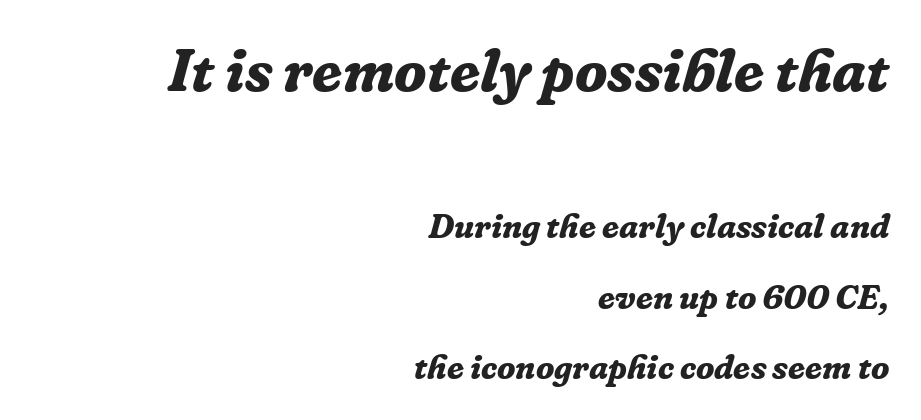
The passage shown is emphatically bold. The characters display serif detailing at their extremities. The leading is generous, giving the passage an open texture. Size hierarchy here favors the leading block over the trailing one. The rendering applies a slant to the glyphs.
